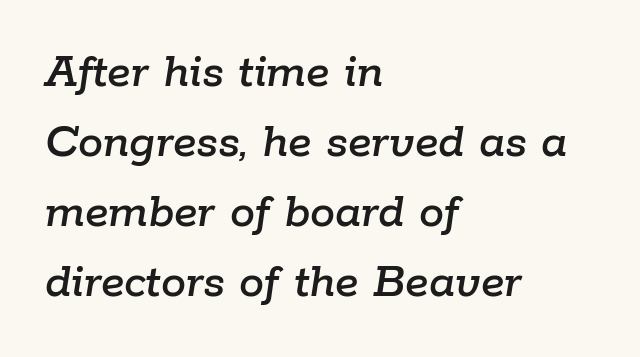
Does extra space separate the letters? No, they use regular spacing. Compared with typical paragraphs, the rows here are spaced about the same. The ragged edge is on the right, which tells us the setting is flush left. The rendering uses natural spacing where letterforms have individual widths.
